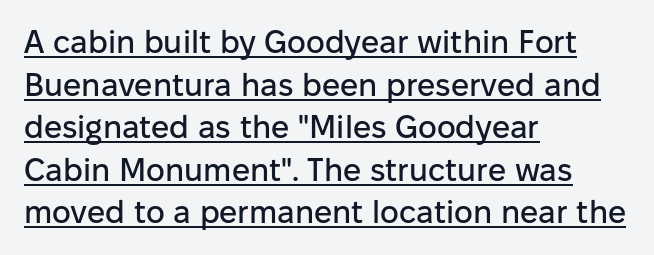
The image shows 32 px sans-serif type, upright; set left-aligned, normal line spacing (1.33x), normal letter spacing, underlined; low stroke contrast and a medium x-height.
